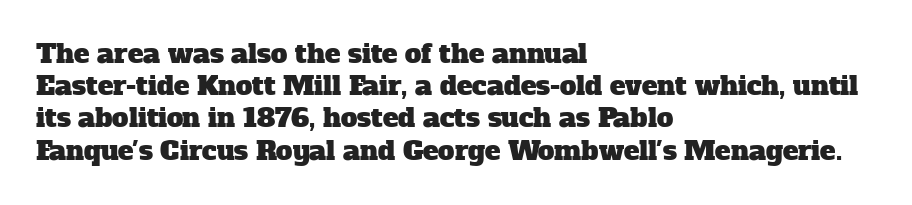
Q: Is the text underlined? A: No.
Q: How is the paragraph aligned? A: Left-aligned.
Q: Is the spacing between letters normal or unusually wide? A: Normal.
